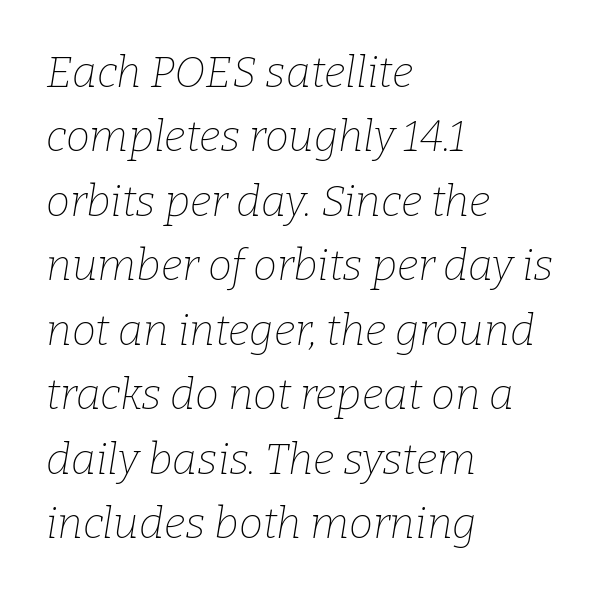
The image shows 43 px thin serif type, italic (leaning right); set left-aligned, normal line spacing (1.5x), normal letter spacing, not underlined; low stroke contrast and a medium x-height.
